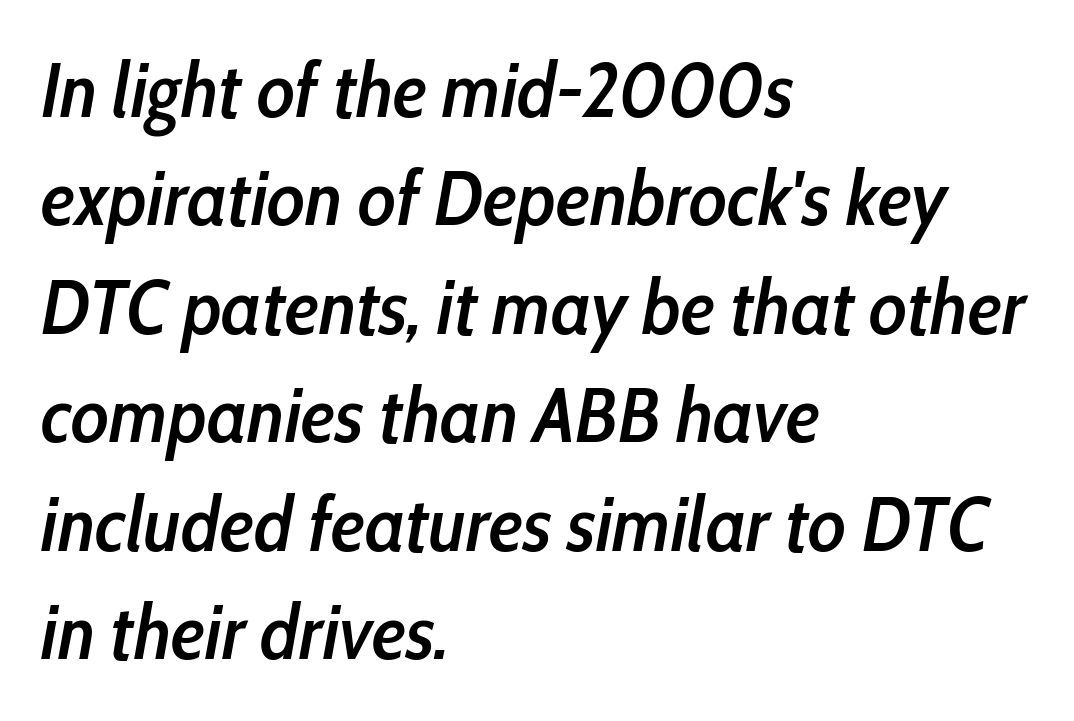
Q: Is the text bold? A: Semi-bold.
Q: Is the text italic (slanted)? A: Yes, it leans right by about 10 degrees.
Q: Is the text underlined? A: No.
Q: How is the paragraph aligned? A: Left-aligned.
Q: Is the spacing between letters normal or unusually wide? A: Normal.
Q: Is the spacing between lines tight, normal or loose? A: Normal.
Q: Width (condensed, normal, or wide)? A: Condensed.
Q: Stroke contrast? A: Low.
Q: x-height? A: Medium.
Q: Monospaced? A: No.
